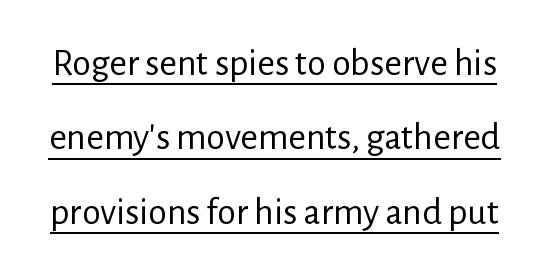
Q: Is the text bold? A: No.
Q: Is the text italic (slanted)? A: No, it is upright.
Q: Is the typeface a serif or a sans-serif typeface? A: Sans-serif.
Q: Is the text underlined? A: Yes.
Q: Is the spacing between letters normal or unusually wide? A: Normal.
Q: Is the spacing between lines tight, normal or loose? A: Loose.
Q: Width (condensed, normal, or wide)? A: Normal.
Q: Stroke contrast? A: Low.
Q: x-height? A: Medium.
Q: Monospaced? A: No.
